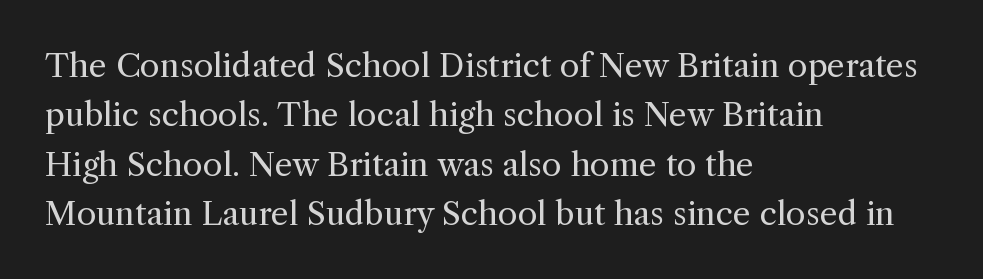
The image shows 32 px regular-weight serif type, upright; set left-aligned, normal line spacing (1.54x), normal letter spacing, not underlined; a medium x-height.
